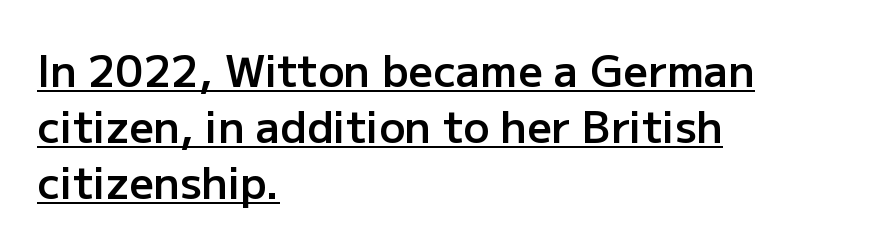
The image shows 43 px semibold sans-serif type, upright; set left-aligned, normal line spacing (1.3x), normal letter spacing, underlined; low stroke contrast and a medium x-height.
